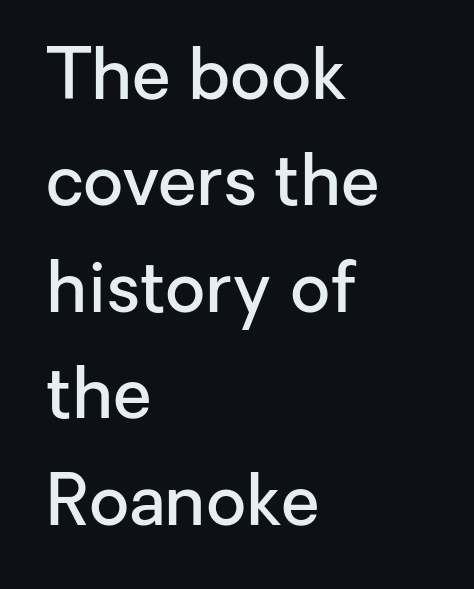
Q: Is the text bold? A: Semi-bold.
Q: Is the text italic (slanted)? A: No, it is upright.
Q: Is the typeface a serif or a sans-serif typeface? A: Sans-serif.
Q: Is the text underlined? A: No.
Q: How is the paragraph aligned? A: Left-aligned.
Q: Is the spacing between letters normal or unusually wide? A: Normal.
Q: Is the spacing between lines tight, normal or loose? A: Normal.
Q: Width (condensed, normal, or wide)? A: Normal.
Q: Stroke contrast? A: Low.
Q: x-height? A: Medium.
Q: Monospaced? A: No.
